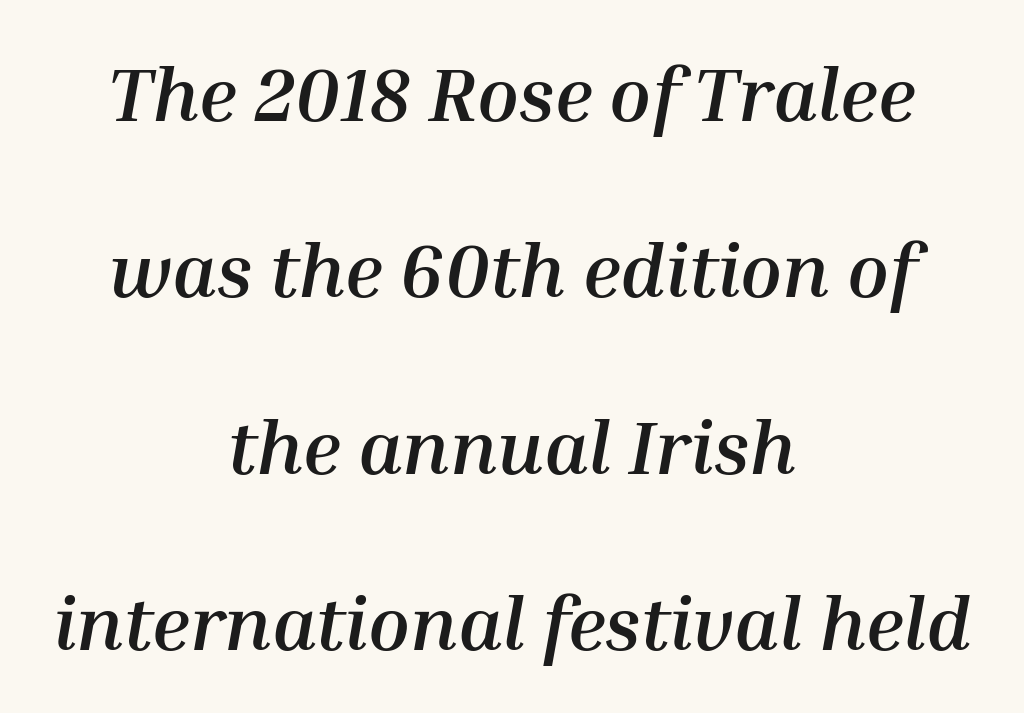
Q: Is the text bold? A: Yes.
Q: Is the text italic (slanted)? A: Yes, it leans right by about 10 degrees.
Q: Is the text underlined? A: No.
Q: How is the paragraph aligned? A: Centered.
Q: Is the spacing between letters normal or unusually wide? A: Normal.
Q: Is the spacing between lines tight, normal or loose? A: Loose.
Q: Width (condensed, normal, or wide)? A: Normal.
Q: Stroke contrast? A: Medium.
Q: x-height? A: Medium.
Q: Monospaced? A: No.
